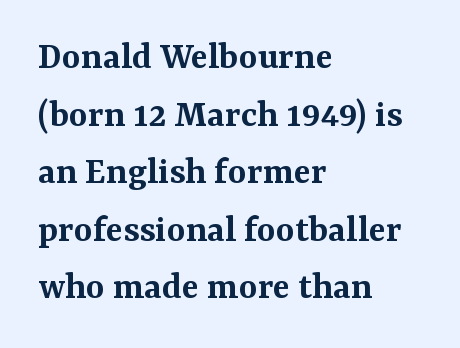
This is the regular roman posture of the typeface. Do the characters align in a grid? No, the font is proportional. The rendering shows small feet on the letterforms — a serif design. Normally led — the rows are evenly, conventionally spaced. Is the type bold? Partly — it's a semibold, heavier than regular but not fully bold.
